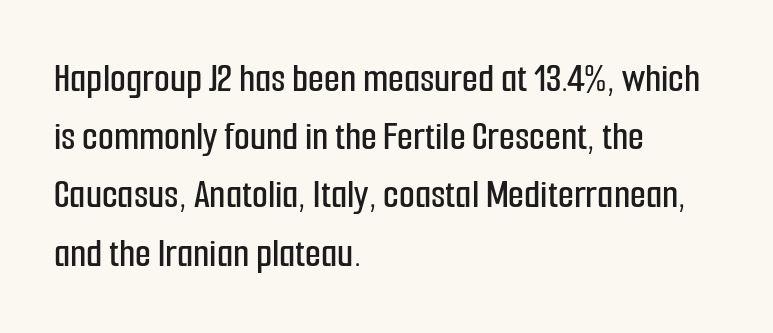
The image shows 41 px condensed sans-serif type, upright; set left-aligned, normal line spacing (1.42x), normal letter spacing, not underlined; low stroke contrast and a medium x-height.
